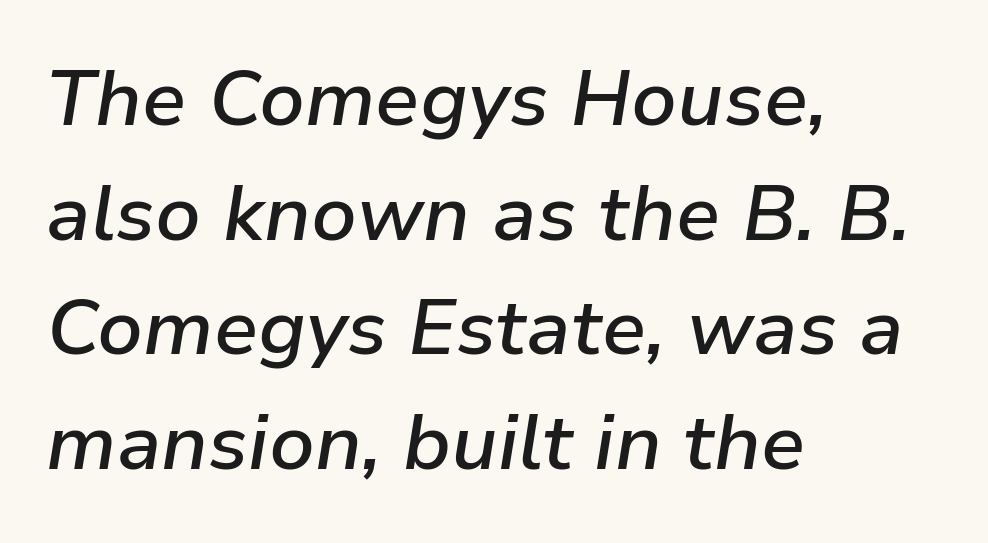
Compared with ordinary roman type, these characters are visibly tilted. The passage shown is typed in a proportional face where columns would drift. Firm but not heavy-handed strokes: this text is semibold. The block of text has a typical density, with ordinary space between rows.
